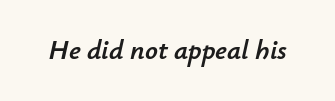
Looks like regular typesetting: each glyph gets only the width it needs. Beneath every word, the page is bare. Between one letter and the next there's only the usual sliver of space. The typography opts for an oblique posture over an upright one.
